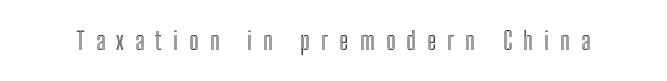
{"italic": "no", "underline": "no", "letter_spacing": "wide", "letter_spacing_em": 0.45, "glyph_px": 25}
